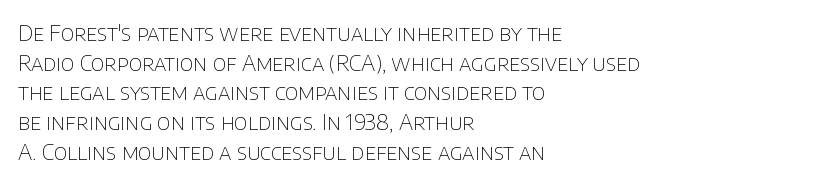
{"italic": "no", "bold": "no", "underline": "no", "align": "left", "line_spacing": "normal", "line_spacing_ratio": 1.35, "letter_spacing": "normal", "letter_spacing_em": 0.0, "glyph_px": 22}
